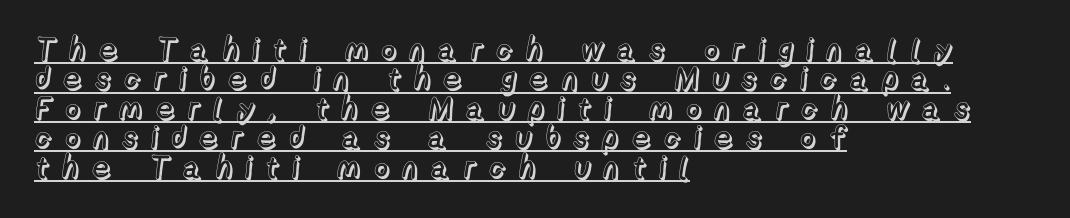
The image shows 31 px text type; set left-aligned, tight line spacing (0.95x), unusually wide letter spacing (+0.39 em), underlined; a medium x-height.
